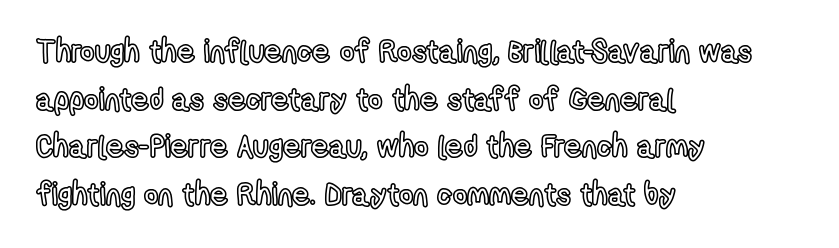
Think of a printed novel: that variable character pitch is what you see here. A classic flush-left, rag-right setting is used for this passage. Baseline-to-baseline distance is the conventional proportion of letter height. Honestly, the letter spacing is just normal — you wouldn't notice it. Rendered with straight, roman letterforms.
